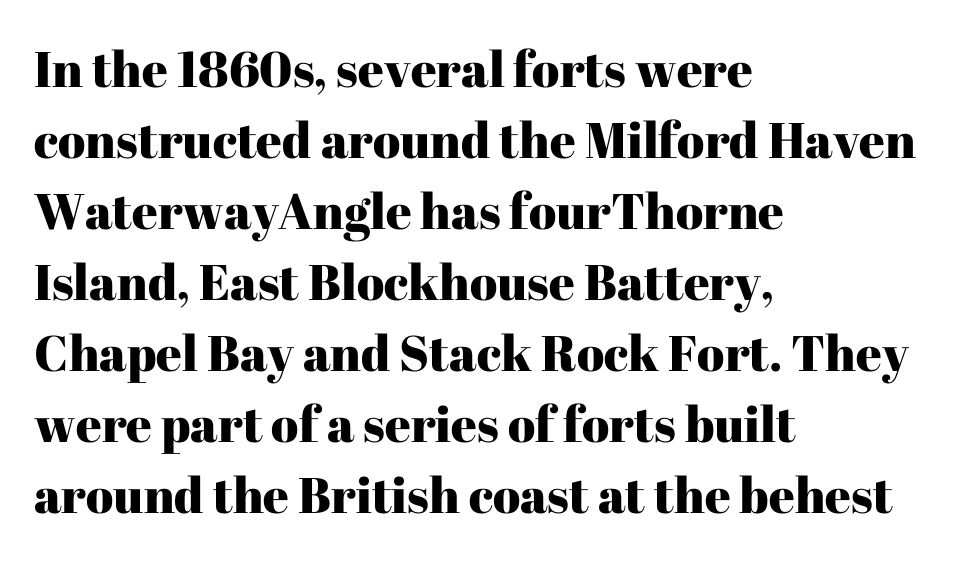
Q: Is the text italic (slanted)? A: No, it is upright.
Q: Is the typeface a serif or a sans-serif typeface? A: Serif.
Q: Is the text underlined? A: No.
Q: How is the paragraph aligned? A: Left-aligned.
Q: Is the spacing between letters normal or unusually wide? A: Normal.
Q: Is the spacing between lines tight, normal or loose? A: Normal.
Q: Width (condensed, normal, or wide)? A: Normal.
Q: Stroke contrast? A: High.
Q: x-height? A: Medium.
Q: Monospaced? A: No.
